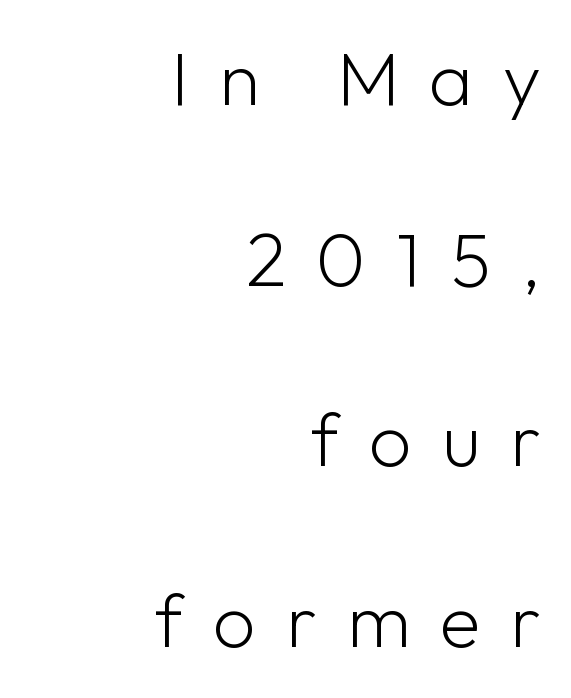
Q: Is the text bold? A: No.
Q: Is the text italic (slanted)? A: No, it is upright.
Q: Is the typeface a serif or a sans-serif typeface? A: Sans-serif.
Q: Is the text underlined? A: No.
Q: How is the paragraph aligned? A: Right-aligned.
Q: Is the spacing between letters normal or unusually wide? A: Unusually wide.
Q: Is the spacing between lines tight, normal or loose? A: Loose.
Q: Width (condensed, normal, or wide)? A: Normal.
Q: Stroke contrast? A: Low.
Q: x-height? A: Medium.
Q: Monospaced? A: No.
